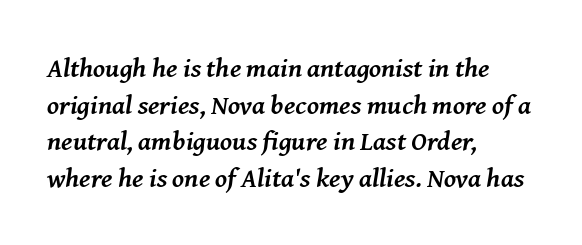
An italicized treatment has been applied to the whole sample. Vertical spacing — default. Reading down the block, your eye returns to a fixed left position each line. The gaps between neighbouring characters are ordinary and unremarkable.
